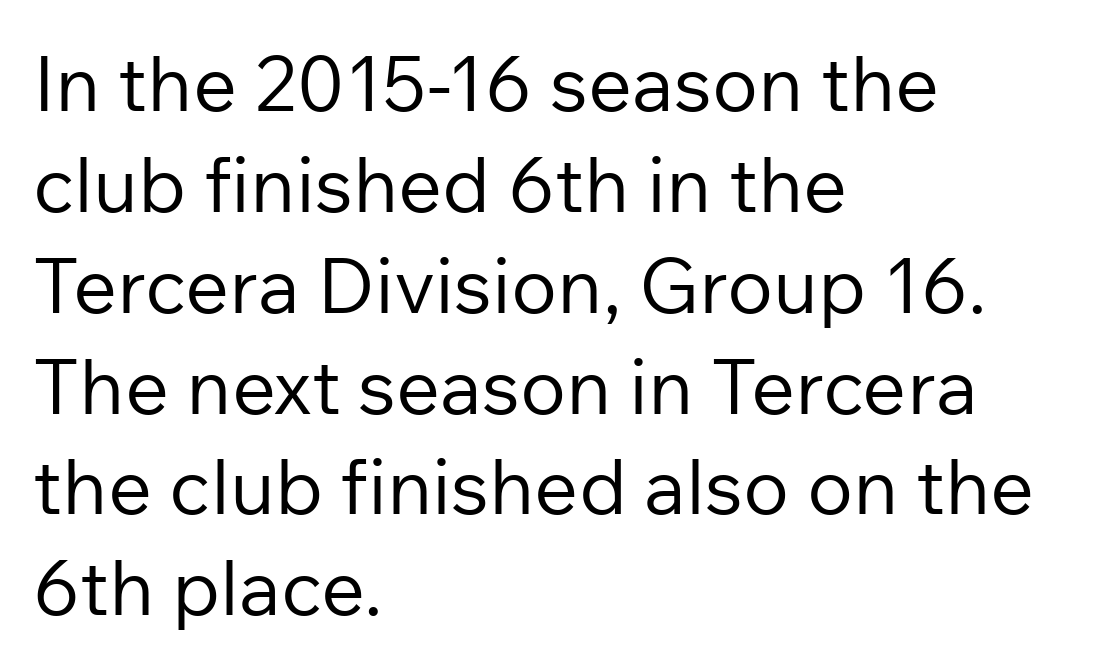
Q: Is the text bold? A: No.
Q: Is the text italic (slanted)? A: No, it is upright.
Q: Is the typeface a serif or a sans-serif typeface? A: Sans-serif.
Q: Is the text underlined? A: No.
Q: How is the paragraph aligned? A: Left-aligned.
Q: Is the spacing between letters normal or unusually wide? A: Normal.
Q: Is the spacing between lines tight, normal or loose? A: Normal.
Q: Width (condensed, normal, or wide)? A: Normal.
Q: Stroke contrast? A: Low.
Q: x-height? A: Medium.
Q: Monospaced? A: No.
